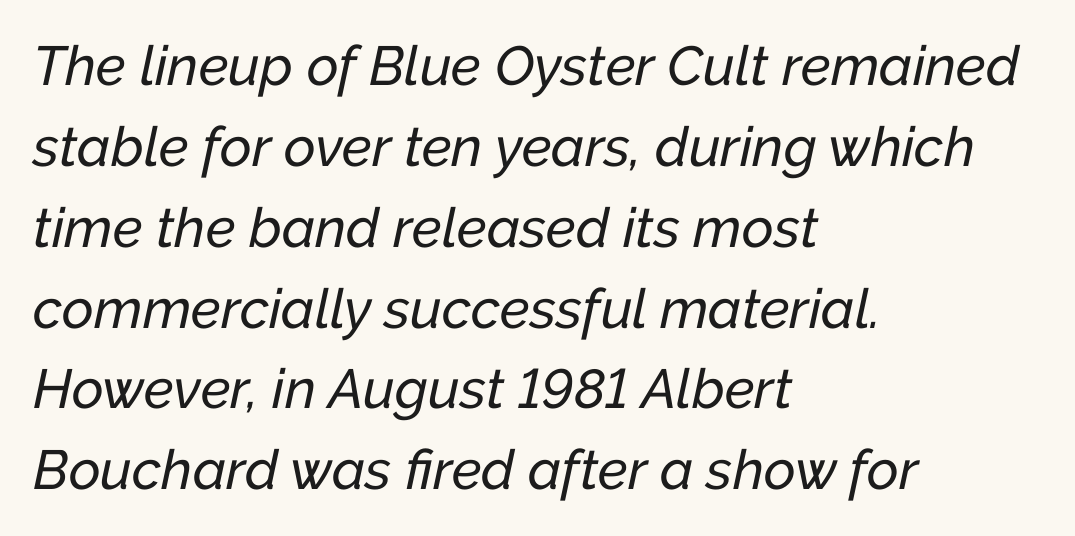
{"italic": "yes", "lean": "right", "slant_degrees": 12, "width": "normal", "stroke_contrast": "low", "x_height": "medium", "monospaced": "no", "underline": "no", "align": "left", "line_spacing": "normal", "line_spacing_ratio": 1.47, "letter_spacing": "normal", "letter_spacing_em": 0.0, "glyph_px": 55}
